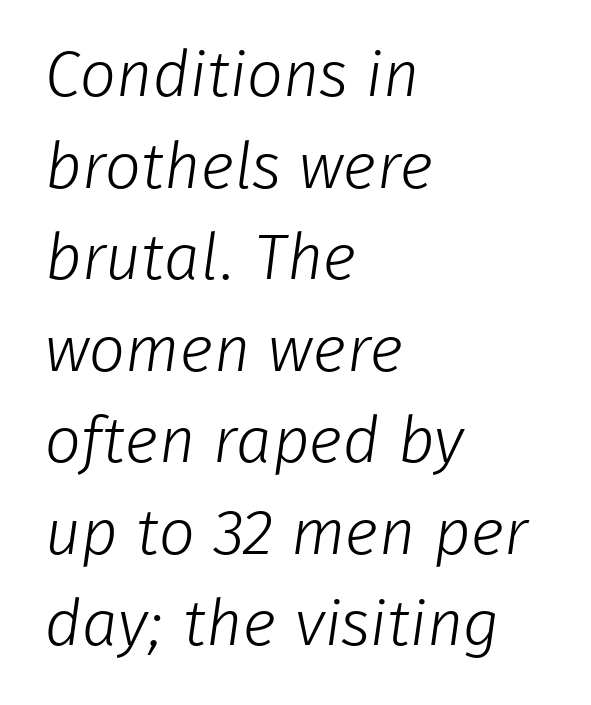
Whoever set this chose a conventional vertical rhythm. Does the copy run flush right? No — it runs flush left. Standard letterfit; no display-style spreading of the glyphs. Unlike a traditional serif, this face leaves its strokes unadorned. Unmarked baselines from the first word to the last.
